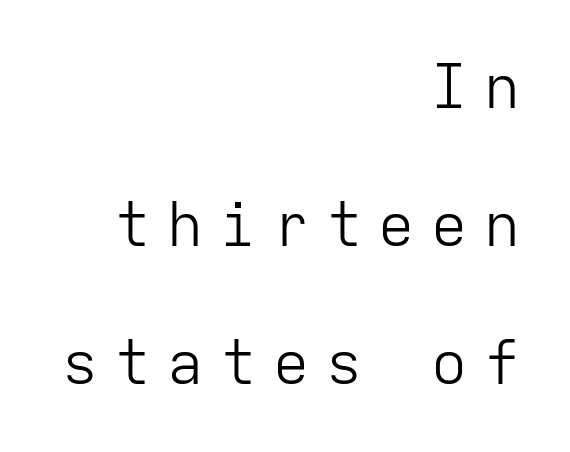
Q: Is the text bold? A: No.
Q: Is the text italic (slanted)? A: No, it is upright.
Q: Is the typeface a serif or a sans-serif typeface? A: Sans-serif.
Q: Is the text underlined? A: No.
Q: How is the paragraph aligned? A: Right-aligned.
Q: Is the spacing between letters normal or unusually wide? A: Unusually wide.
Q: Is the spacing between lines tight, normal or loose? A: Loose.
Q: Width (condensed, normal, or wide)? A: Normal.
Q: Stroke contrast? A: Low.
Q: x-height? A: Medium.
Q: Monospaced? A: Yes.
